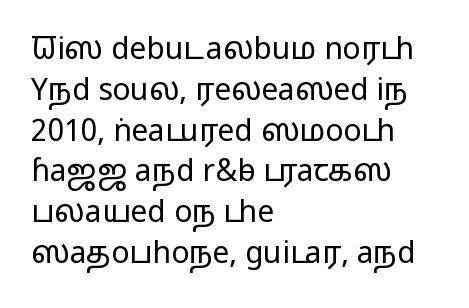
The image shows 30 px regular-weight, wide sans-serif type, upright; set left-aligned, normal line spacing (1.36x), normal letter spacing, not underlined; low stroke contrast and a medium x-height.
